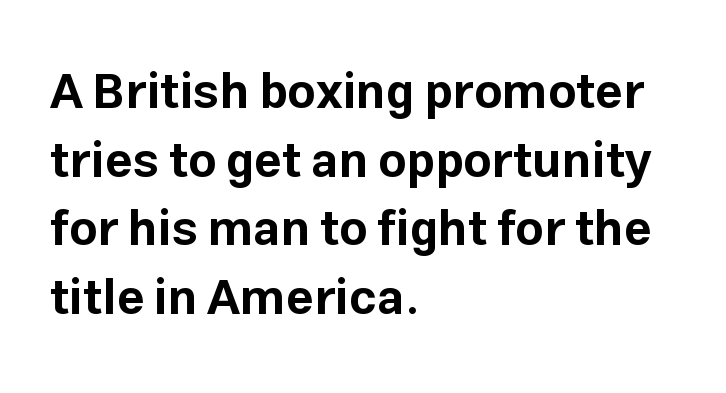
The image shows 49 px bold sans-serif type, upright; set left-aligned, normal line spacing (1.4x), normal letter spacing, not underlined; low stroke contrast and a medium x-height.
